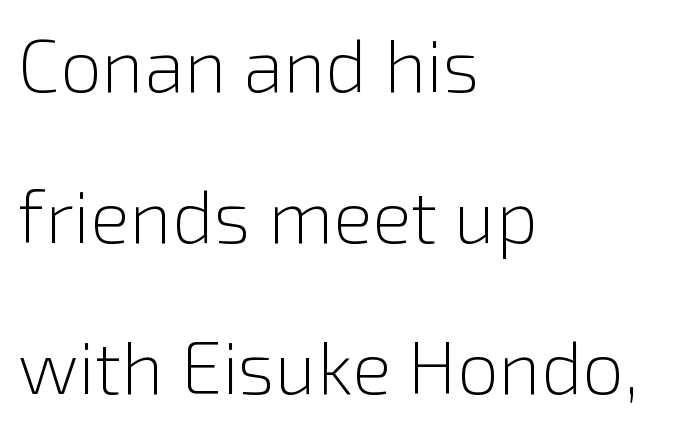
Q: Is the text bold? A: No.
Q: Is the text italic (slanted)? A: No, it is upright.
Q: Is the typeface a serif or a sans-serif typeface? A: Sans-serif.
Q: Is the text underlined? A: No.
Q: How is the paragraph aligned? A: Left-aligned.
Q: Is the spacing between letters normal or unusually wide? A: Normal.
Q: Is the spacing between lines tight, normal or loose? A: Loose.
Q: Width (condensed, normal, or wide)? A: Normal.
Q: x-height? A: Medium.
Q: Monospaced? A: No.
